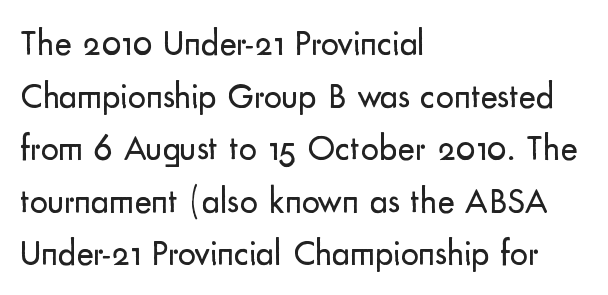
The font family rendered here belongs to the sans-serif group. Bare-footed words on every line. Bold? No — there's no thickening of the strokes. You could not count columns in this text — the font is proportionally spaced. The compositor pushed each line to the left boundary. Regular leading.
